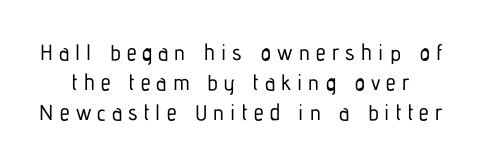
{"italic": "no", "underline": "no", "line_spacing": "normal", "line_spacing_ratio": 1.36, "letter_spacing": "wide", "letter_spacing_em": 0.28, "glyph_px": 22}
